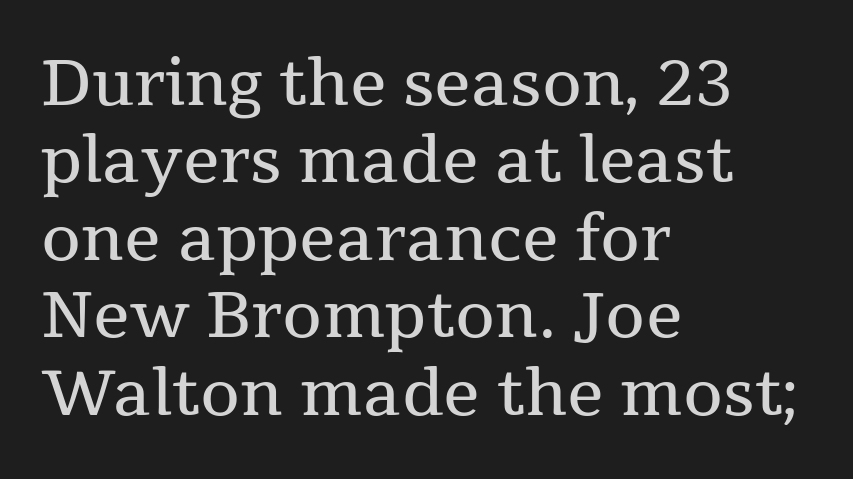
Q: Is the text bold? A: No.
Q: Is the text italic (slanted)? A: No, it is upright.
Q: Is the typeface a serif or a sans-serif typeface? A: Serif.
Q: Is the text underlined? A: No.
Q: How is the paragraph aligned? A: Left-aligned.
Q: Is the spacing between letters normal or unusually wide? A: Normal.
Q: Width (condensed, normal, or wide)? A: Normal.
Q: Stroke contrast? A: Medium.
Q: x-height? A: Medium.
Q: Monospaced? A: No.
